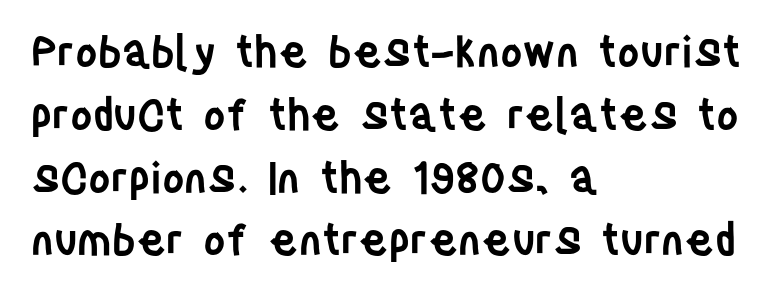
You could call the tracking neutral — neither tight nor loose. Character widths vary here, with narrow letters taking less room than wide ones. To sum up the face: it is a sans, with no serifs. Weight check: semibold — heavier than regular, not quite bold.
